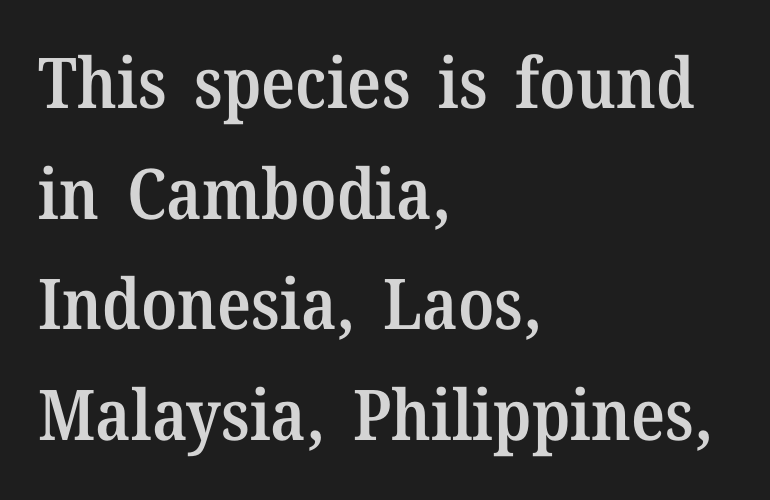
The image shows 70 px semibold serif type, upright; set left-aligned, normal line spacing (1.58x), normal letter spacing, not underlined; medium stroke contrast and a medium x-height.
